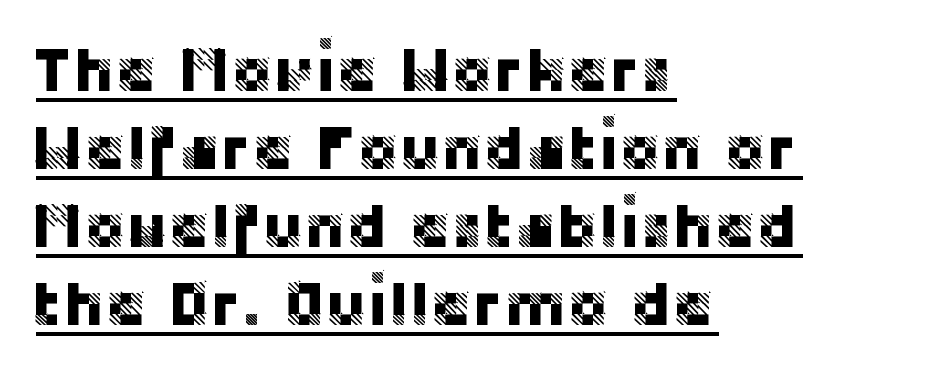
{"serif": "no", "italic": "no", "width": "normal", "stroke_contrast": "low", "x_height": "large", "monospaced": "no", "underline": "yes", "align": "left", "line_spacing_ratio": 1.24, "letter_spacing": "normal", "letter_spacing_em": 0.0, "glyph_px": 63}
